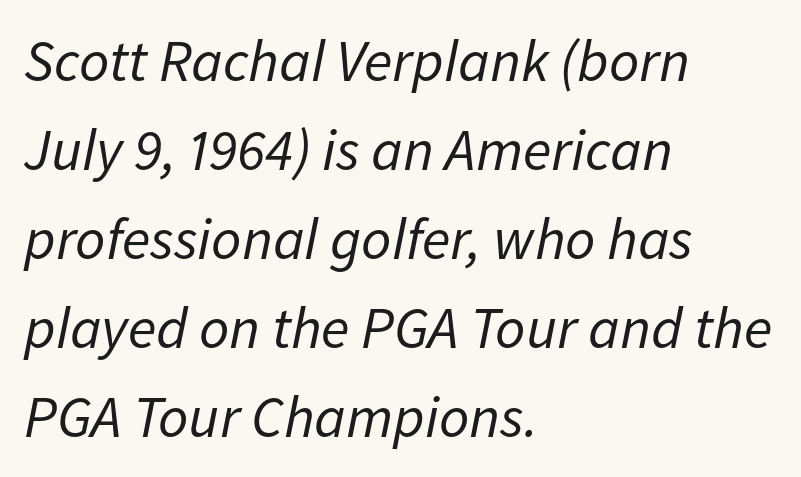
Standard letterfit; no display-style spreading of the glyphs. Vertical stems look standard width or narrower in stroke. This block has exactly the height ordinary leading produces. Does the lettering tilt? It does — this is italic. Teacher's note: observe the even left margin — that is flush-left alignment. Is this a fixed-width face? No — the glyphs have proportional, varying widths.
